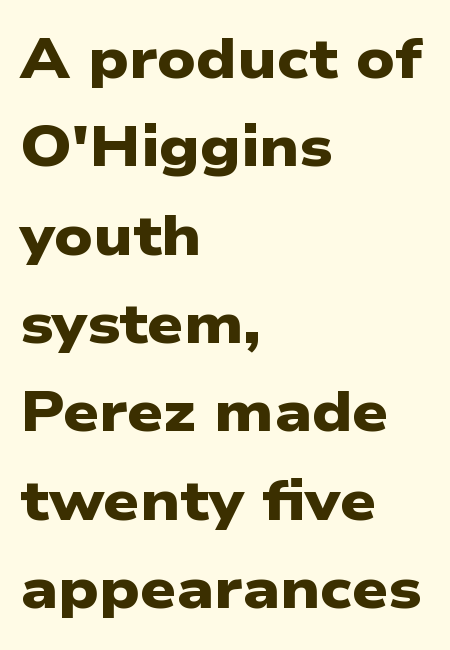
{"serif": "no", "bold": "yes", "weight": "heavy", "width": "wide", "stroke_contrast": "low", "x_height": "medium", "monospaced": "no", "underline": "no", "align": "left", "line_spacing": "normal", "line_spacing_ratio": 1.55, "letter_spacing": "normal", "letter_spacing_em": 0.0, "glyph_px": 57}
